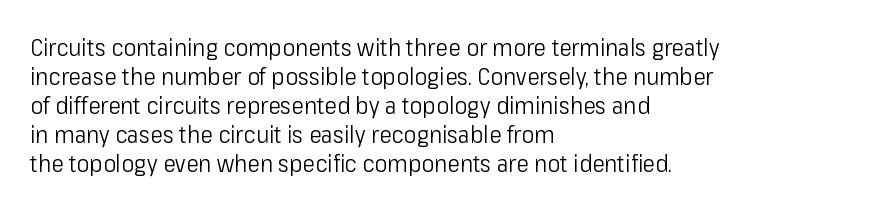
{"italic": "no", "bold": "no", "underline": "no", "align": "left", "line_spacing_ratio": 1.21, "letter_spacing": "normal", "letter_spacing_em": 0.0, "glyph_px": 24}
